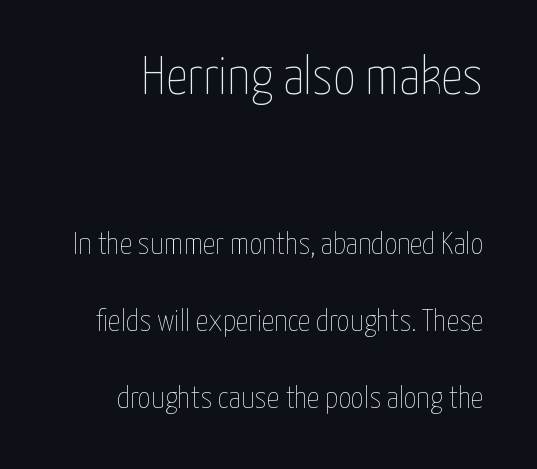
{"italic": "no", "bold": "no", "weight": "thin", "width": "condensed", "stroke_contrast": "low", "x_height": "medium", "monospaced": "no", "underline": "no", "line_spacing": "loose", "line_spacing_ratio": 2.48, "letter_spacing": "normal", "letter_spacing_em": 0.0, "larger_block": "first", "size_ratio": 1.74, "glyph_px": 54}
